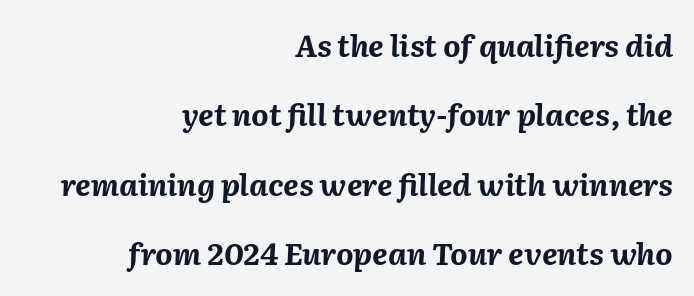
{"italic": "yes", "lean": "right", "slant_degrees": 2, "bold": "yes", "weight": "bold", "width": "normal", "stroke_contrast": "medium", "x_height": "medium", "monospaced": "no", "underline": "no", "align": "right", "line_spacing": "loose", "line_spacing_ratio": 2.31, "letter_spacing": "normal", "letter_spacing_em": 0.0, "glyph_px": 30}
